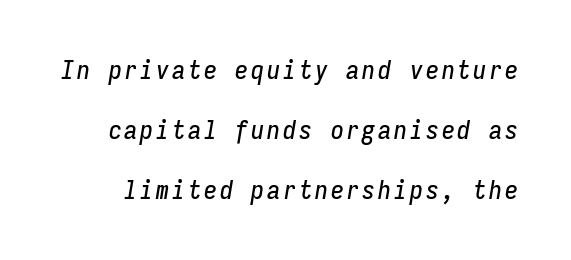
Q: Is the text italic (slanted)? A: Yes, it leans right by about 9 degrees.
Q: Is the text underlined? A: No.
Q: Is the spacing between lines tight, normal or loose? A: Loose.
